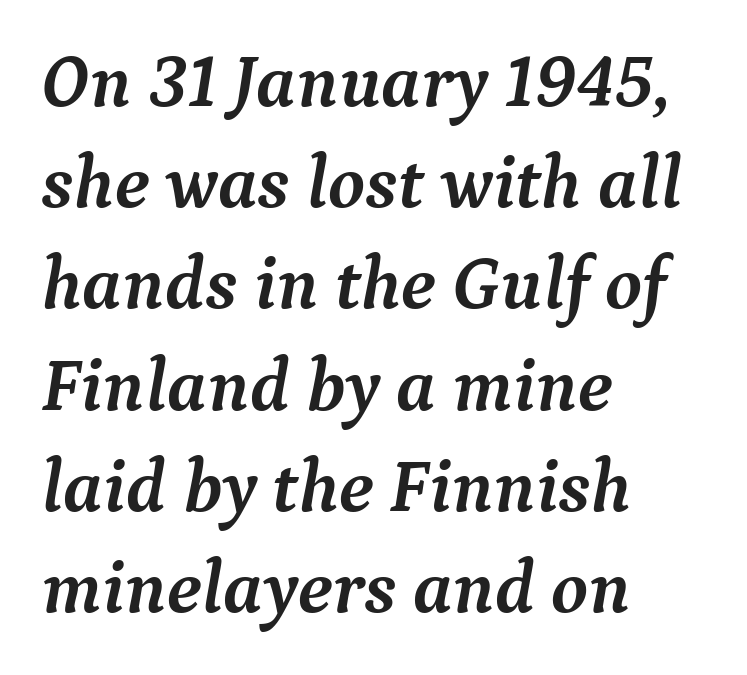
The image shows 75 px semibold serif type, italic (leaning right); set left-aligned, normal line spacing (1.35x), normal letter spacing, not underlined; medium stroke contrast and a medium x-height.
